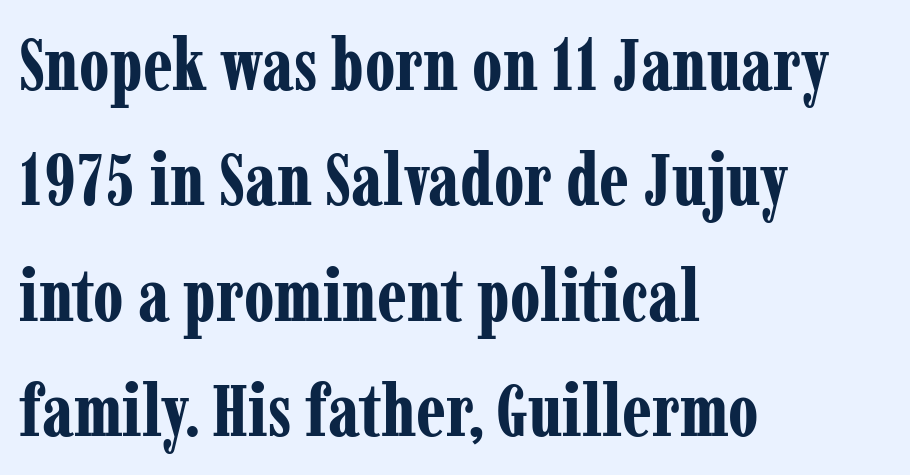
The rows are spaced the way most documents space them. Teacher's note: observe the even left margin — that is flush-left alignment. Is this a fixed-width face? No — the glyphs have proportional, varying widths. Just letters on the line, the space beneath them empty. The type is set solid horizontally, with unmodified tracking. If you drew a line through each stem, it would be perfectly vertical.
